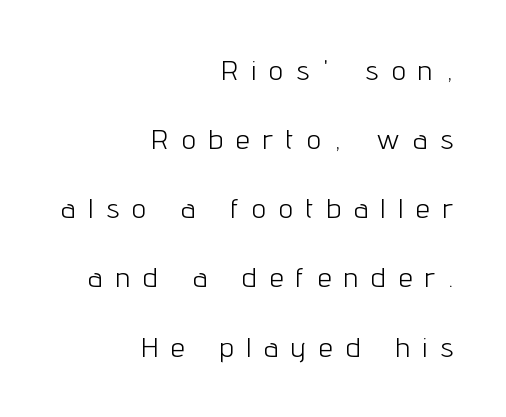
The image shows 28 px light, condensed sans-serif type, upright; set right-aligned, loose line spacing (2.47x), unusually wide letter spacing (+0.48 em), not underlined; low stroke contrast and a medium x-height.
